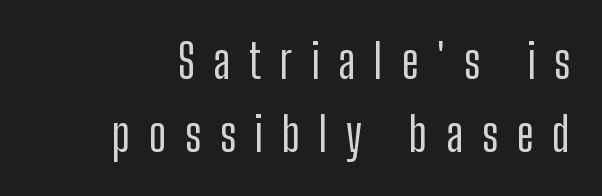
Q: Is the text italic (slanted)? A: No, it is upright.
Q: Is the typeface a serif or a sans-serif typeface? A: Sans-serif.
Q: Is the text underlined? A: No.
Q: Is the spacing between letters normal or unusually wide? A: Unusually wide.
Q: Is the spacing between lines tight, normal or loose? A: Normal.
Q: Width (condensed, normal, or wide)? A: Condensed.
Q: Stroke contrast? A: Low.
Q: x-height? A: Medium.
Q: Monospaced? A: No.
